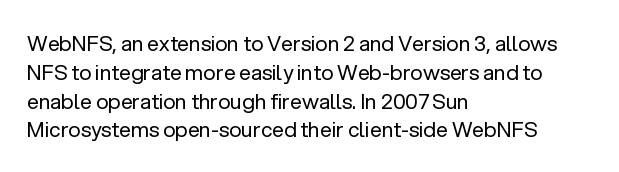
{"italic": "no", "bold": "no", "underline": "no", "align": "left", "line_spacing": "normal", "line_spacing_ratio": 1.37, "letter_spacing": "normal", "letter_spacing_em": 0.0, "glyph_px": 21}
